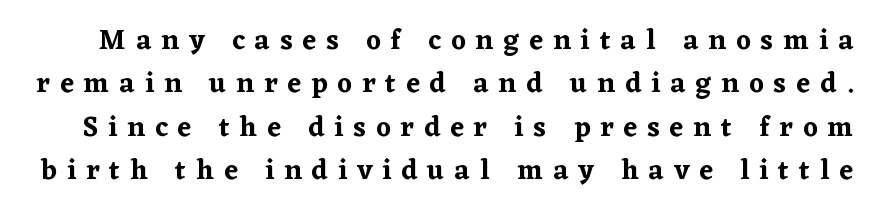
Q: Is the text italic (slanted)? A: No, it is upright.
Q: Is the typeface a serif or a sans-serif typeface? A: Serif.
Q: Is the text underlined? A: No.
Q: Is the spacing between letters normal or unusually wide? A: Unusually wide.
Q: Is the spacing between lines tight, normal or loose? A: Normal.
Q: Width (condensed, normal, or wide)? A: Normal.
Q: Stroke contrast? A: Low.
Q: x-height? A: Medium.
Q: Monospaced? A: No.
